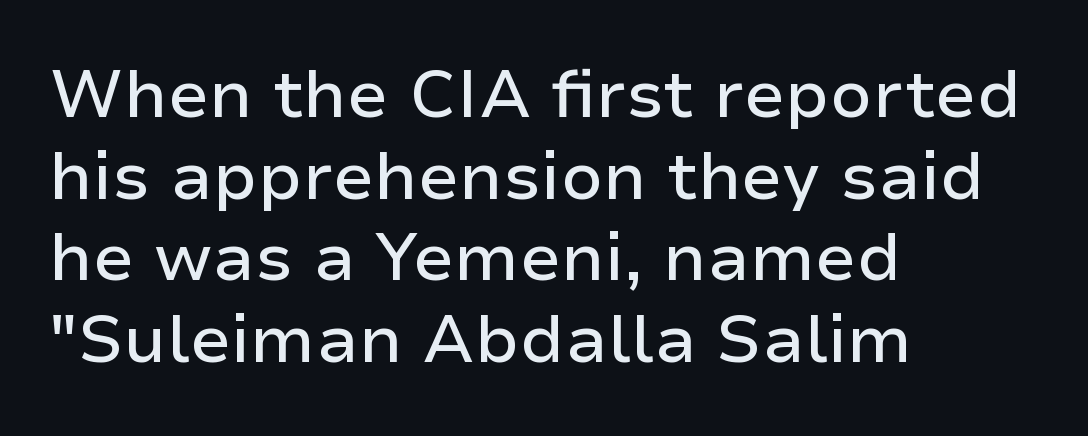
Each line starts at the same left margin while the right side varies. Short note: letters normally spaced. Vertical strokes here are truly vertical. Varying glyph widths throughout — classic text-font behaviour. Underline: absent.
